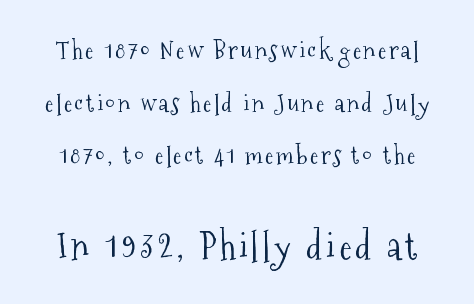
The image shows 37 px light, condensed serif type, upright; set loose line spacing (2.11x), not underlined; the second (bottom) block is 1.48x larger; medium stroke contrast and a medium x-height.
